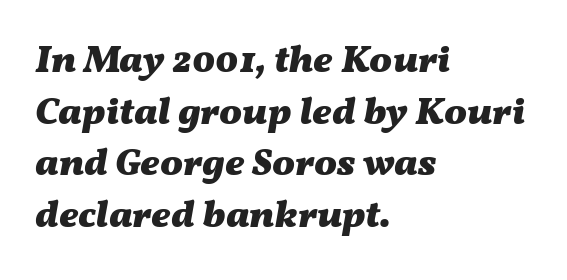
Q: Is the text bold? A: Yes.
Q: Is the text italic (slanted)? A: Yes, it leans right by about 11 degrees.
Q: Is the text underlined? A: No.
Q: How is the paragraph aligned? A: Left-aligned.
Q: Is the spacing between letters normal or unusually wide? A: Normal.
Q: Is the spacing between lines tight, normal or loose? A: Normal.
Q: Width (condensed, normal, or wide)? A: Wide.
Q: Stroke contrast? A: Medium.
Q: x-height? A: Medium.
Q: Monospaced? A: No.
